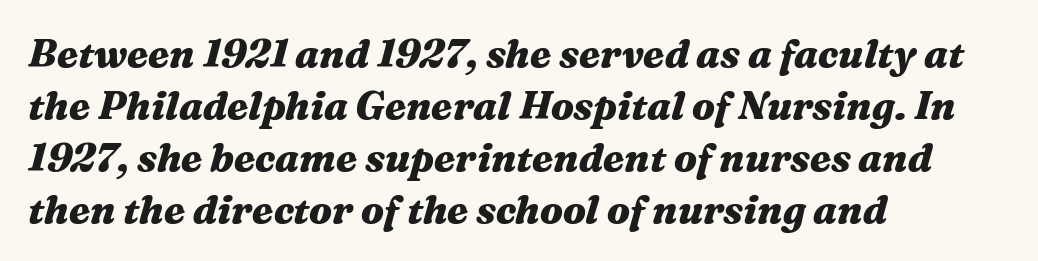
Q: Is the text bold? A: Yes.
Q: Is the text italic (slanted)? A: Yes, it leans right by about 16 degrees.
Q: Is the text underlined? A: No.
Q: How is the paragraph aligned? A: Left-aligned.
Q: Is the spacing between letters normal or unusually wide? A: Normal.
Q: Is the spacing between lines tight, normal or loose? A: Normal.
Q: Width (condensed, normal, or wide)? A: Wide.
Q: Stroke contrast? A: Medium.
Q: x-height? A: Medium.
Q: Monospaced? A: No.
